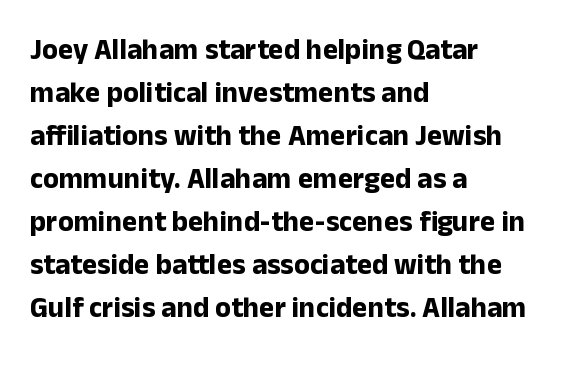
A sans-serif font was chosen for this passage. The tracking reads as untouched default to a designer's eye. A normal amount of white space separates one row of letters from the next. Heavy, bold letterforms. A typesetter would call this proportional, since set widths differ per character. Does the lettering tilt? It doesn't — this is upright.
